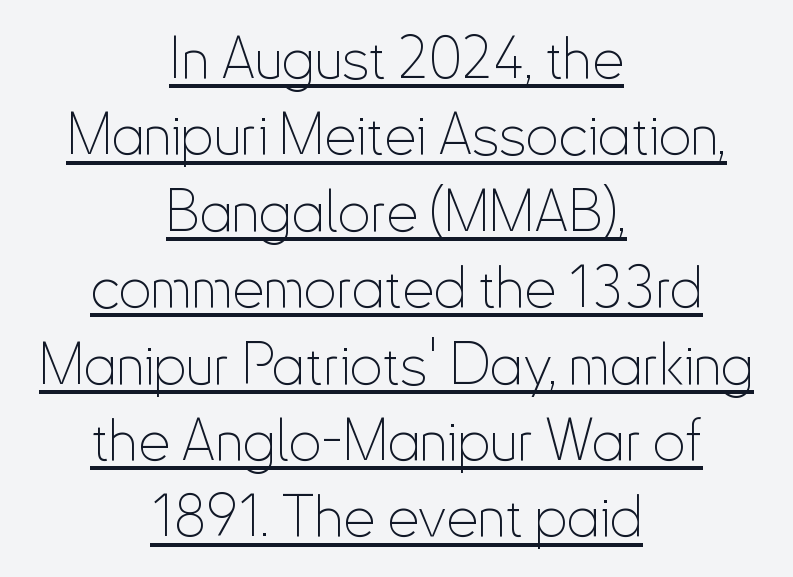
Honestly, the underline is the first thing you notice here. This is the regular roman posture of the typeface. The vertical gap from one line to the next is medium. In CSS terms this would be text-align: center.
